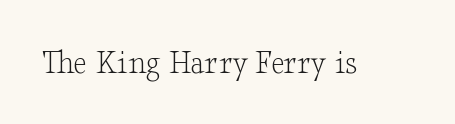
The image shows 37 px light, wide serif type, upright; set normal letter spacing, not underlined; low stroke contrast and a small x-height.
